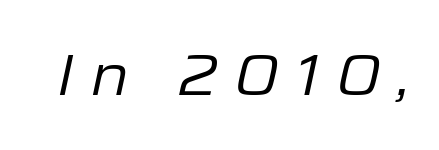
The image shows 58 px regular-weight type, italic (leaning right); set unusually wide letter spacing (+0.27 em), not underlined; low stroke contrast and a medium x-height.
